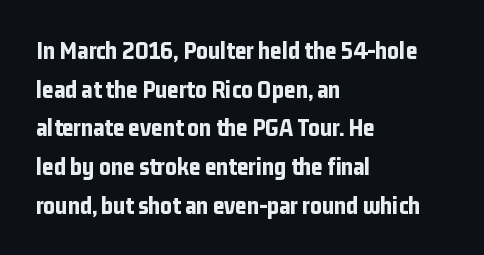
The image shows 25 px bold type, upright; set left-aligned, normal line spacing (1.55x), normal letter spacing, not underlined.
